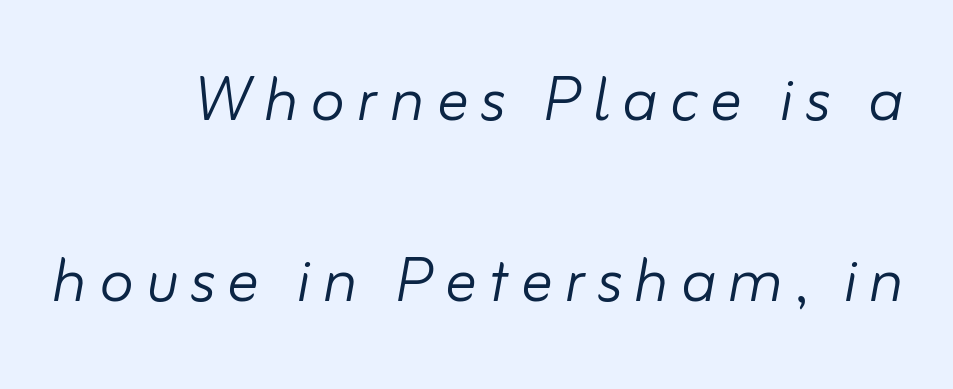
The image shows 79 px light type, italic (leaning right); set right-aligned, loose line spacing (2.29x), not underlined; low stroke contrast and a small x-height.
